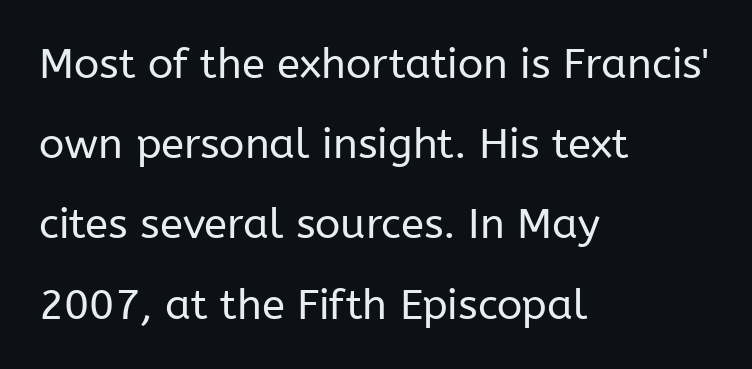
{"serif": "no", "italic": "no", "bold": "no", "weight": "regular", "width": "normal", "stroke_contrast": "low", "x_height": "medium", "monospaced": "no", "underline": "no", "align": "left", "line_spacing": "loose", "line_spacing_ratio": 1.91, "letter_spacing": "normal", "letter_spacing_em": 0.0, "glyph_px": 42}
